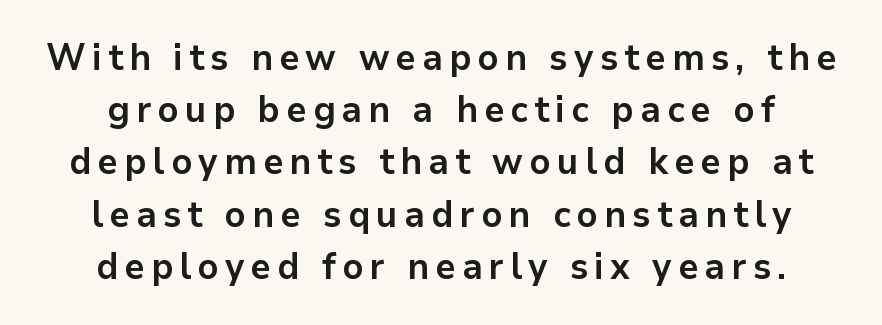
Note the varied advance widths — an 'i' is clearly narrower than an 'm'. Stroke thickness is high; the sample reads as a true bold. The passage shown stacks its lines at a standard gap. Casual observation: everything's sitting right in the middle.
